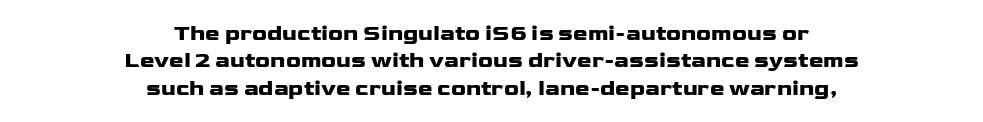
When letters stand straight like this, we call the style roman or upright. These words are printed bold, with thick strokes throughout. Typeset on center — no edge is straight. The area under the type is left untouched.
